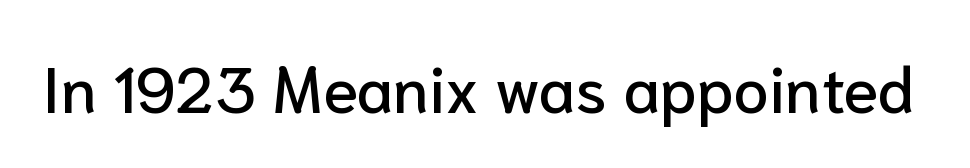
Inter-character spacing is left at the font's built-in metrics. Looks like regular typesetting: each glyph gets only the width it needs. The lettering stays uniformly vertical, giving the passage a roman look. A bare baseline throughout the passage. Observe the absence of serifs on each vertical stroke in this sample.
